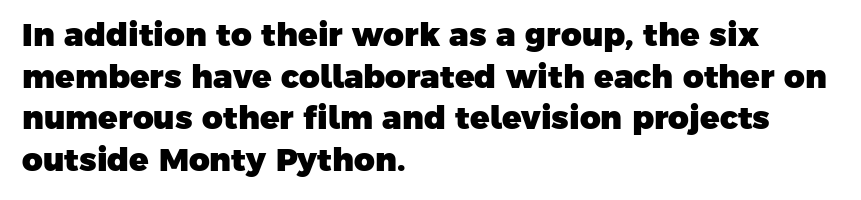
{"serif": "no", "bold": "yes", "weight": "heavy", "width": "normal", "stroke_contrast": "low", "x_height": "medium", "monospaced": "no", "underline": "no", "align": "left", "line_spacing": "normal", "line_spacing_ratio": 1.3, "letter_spacing": "normal", "letter_spacing_em": 0.0, "glyph_px": 32}
